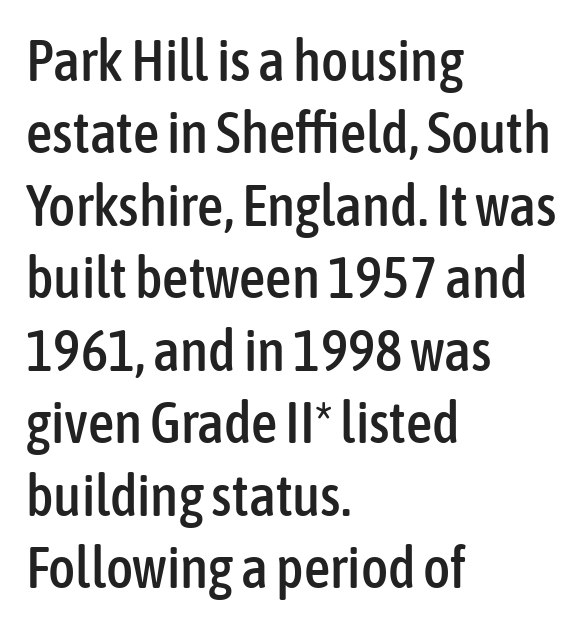
The image shows 58 px condensed sans-serif type, upright; set left-aligned, normal line spacing (1.25x), normal letter spacing, not underlined; low stroke contrast and a medium x-height.
